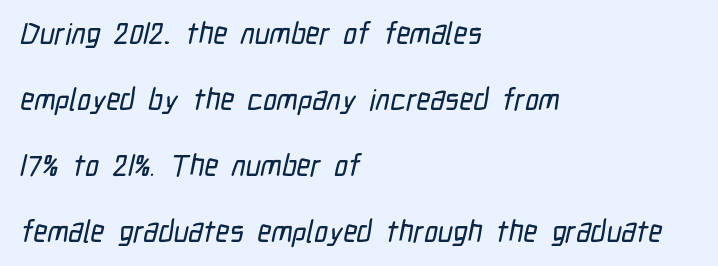
Q: Is the typeface a serif or a sans-serif typeface? A: Sans-serif.
Q: Is the text underlined? A: No.
Q: How is the paragraph aligned? A: Left-aligned.
Q: Is the spacing between letters normal or unusually wide? A: Normal.
Q: Is the spacing between lines tight, normal or loose? A: Loose.
Q: Width (condensed, normal, or wide)? A: Condensed.
Q: Stroke contrast? A: Low.
Q: x-height? A: Medium.
Q: Monospaced? A: No.
